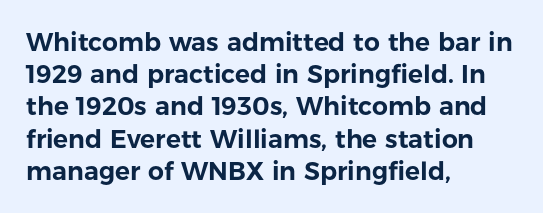
Q: Is the text italic (slanted)? A: No, it is upright.
Q: Is the text underlined? A: No.
Q: How is the paragraph aligned? A: Left-aligned.
Q: Is the spacing between letters normal or unusually wide? A: Normal.
Q: Is the spacing between lines tight, normal or loose? A: Normal.
